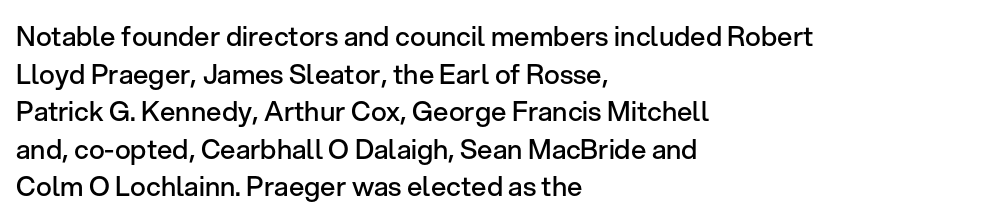
{"italic": "no", "bold": "semi", "underline": "no", "align": "left", "line_spacing": "normal", "line_spacing_ratio": 1.39, "letter_spacing": "normal", "letter_spacing_em": 0.0, "glyph_px": 27}
